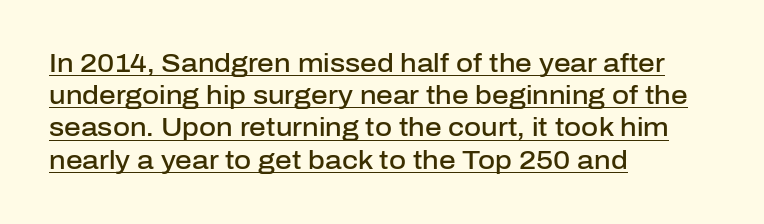
Q: Is the text bold? A: Semi-bold.
Q: Is the text italic (slanted)? A: No, it is upright.
Q: Is the text underlined? A: Yes.
Q: How is the paragraph aligned? A: Left-aligned.
Q: Is the spacing between letters normal or unusually wide? A: Normal.
